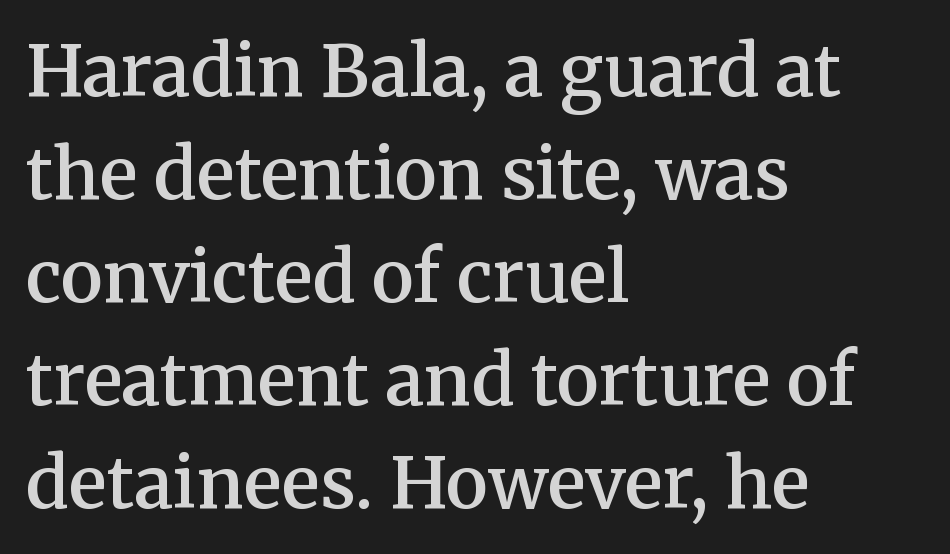
The image shows 71 px semibold serif type, upright; set left-aligned, normal line spacing (1.45x), normal letter spacing, not underlined; medium stroke contrast and a medium x-height.
